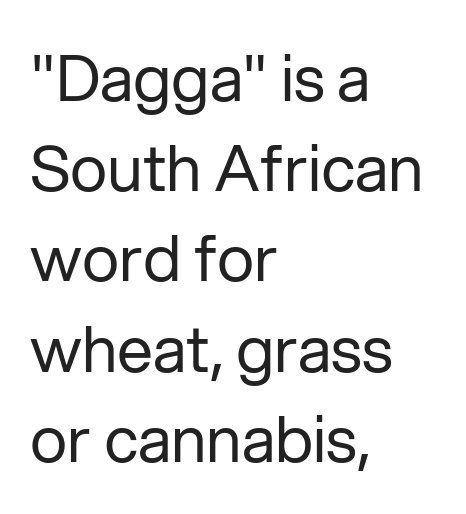
The image shows 64 px regular-weight sans-serif type, upright; set left-aligned, normal line spacing (1.41x), normal letter spacing, not underlined; low stroke contrast and a medium x-height.
